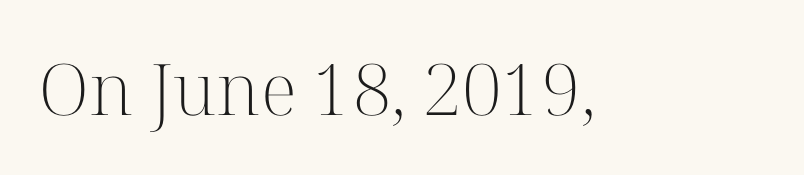
{"serif": "yes", "italic": "no", "bold": "no", "weight": "light", "width": "normal", "stroke_contrast": "high", "x_height": "medium", "monospaced": "no", "underline": "no", "letter_spacing": "normal", "letter_spacing_em": 0.0, "glyph_px": 71}
